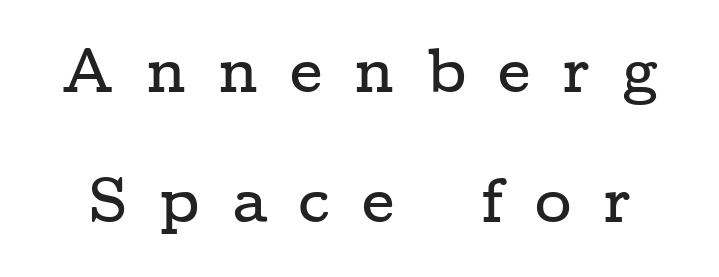
The image shows 63 px wide serif type, upright; set loose line spacing (2.07x), unusually wide letter spacing (+0.5 em), not underlined; low stroke contrast and a medium x-height.
